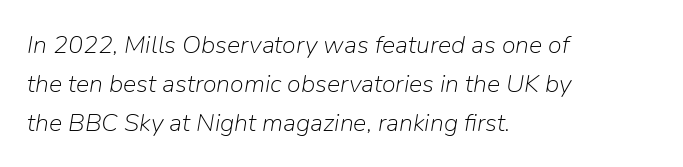
{"italic": "yes", "lean": "right", "slant_degrees": 9, "bold": "no", "underline": "no", "align": "left", "line_spacing": "normal", "line_spacing_ratio": 1.56, "letter_spacing": "normal", "letter_spacing_em": 0.0, "glyph_px": 25}
